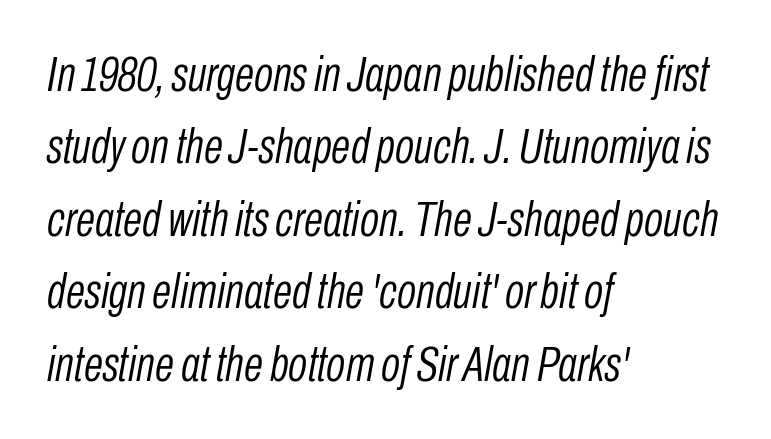
Q: Is the text bold? A: No.
Q: Is the text italic (slanted)? A: Yes, it leans right by about 10 degrees.
Q: Is the text underlined? A: No.
Q: How is the paragraph aligned? A: Left-aligned.
Q: Is the spacing between letters normal or unusually wide? A: Normal.
Q: Is the spacing between lines tight, normal or loose? A: Normal.
Q: Width (condensed, normal, or wide)? A: Condensed.
Q: Stroke contrast? A: Low.
Q: x-height? A: Medium.
Q: Monospaced? A: No.
